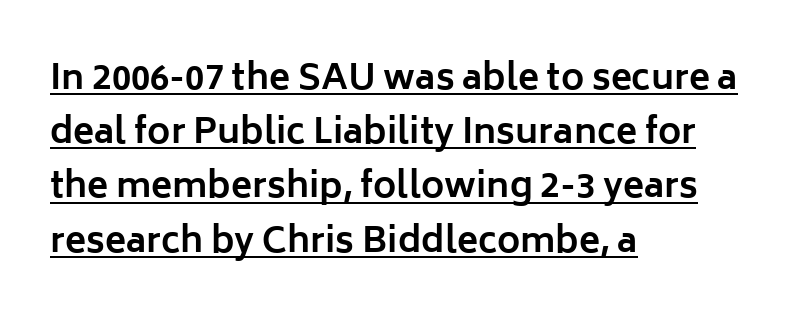
Q: Is the text bold? A: Yes.
Q: Is the text italic (slanted)? A: No, it is upright.
Q: Is the typeface a serif or a sans-serif typeface? A: Sans-serif.
Q: Is the text underlined? A: Yes.
Q: How is the paragraph aligned? A: Left-aligned.
Q: Is the spacing between letters normal or unusually wide? A: Normal.
Q: Is the spacing between lines tight, normal or loose? A: Normal.
Q: Width (condensed, normal, or wide)? A: Normal.
Q: Stroke contrast? A: Low.
Q: x-height? A: Medium.
Q: Monospaced? A: No.
